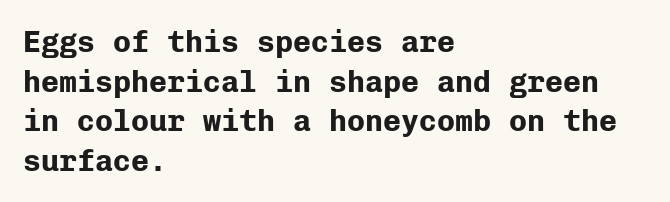
{"serif": "no", "italic": "no", "bold": "yes", "weight": "bold", "width": "normal", "stroke_contrast": "low", "x_height": "medium", "monospaced": "yes", "underline": "no", "align": "left", "line_spacing": "normal", "line_spacing_ratio": 1.32, "letter_spacing": "normal", "letter_spacing_em": 0.0, "glyph_px": 30}
